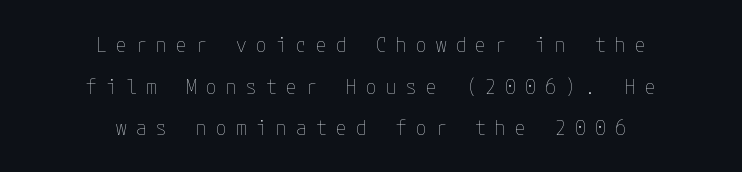
{"italic": "no", "bold": "no", "underline": "no", "align": "center", "line_spacing": "loose", "line_spacing_ratio": 1.98, "letter_spacing": "wide", "letter_spacing_em": 0.45, "glyph_px": 21}
